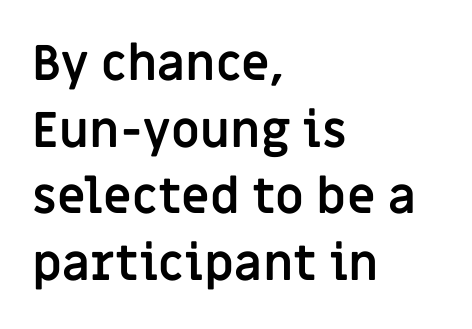
The image shows 49 px semibold sans-serif type, upright; set left-aligned, normal line spacing (1.36x), normal letter spacing, not underlined; low stroke contrast and a large x-height.
